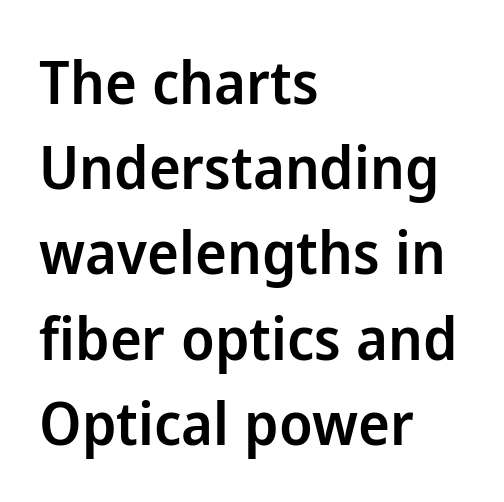
In terms of letterform style, serifs are entirely absent. The letters stand straight up with perfectly vertical stems. Each glyph is drawn with semibold strokes, heavier than normal yet not fully bold. The line-height multiplier appears to be the usual default. Think of a printed novel: that variable character pitch is what you see here. Observe the ordinary spacing: letters are neighbours, not strangers.
